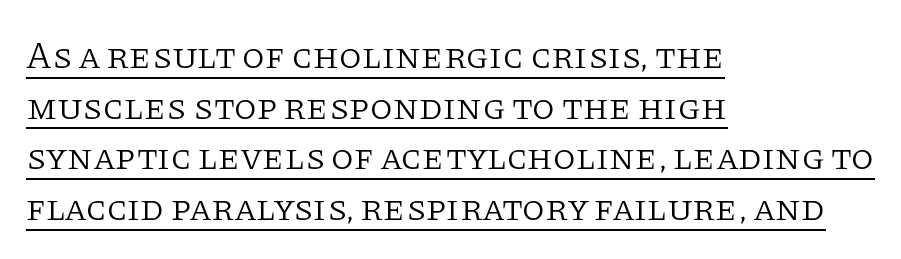
The specimen includes a rule beneath the text block's lines. Whoever set this chose a conventional vertical rhythm. Each letter keeps its own natural width here, so spacing adapts to shape. Weight: not bold — regular or lighter. The specimen reads as upright at a glance. Each letter's strokes conclude with small projecting serifs.
